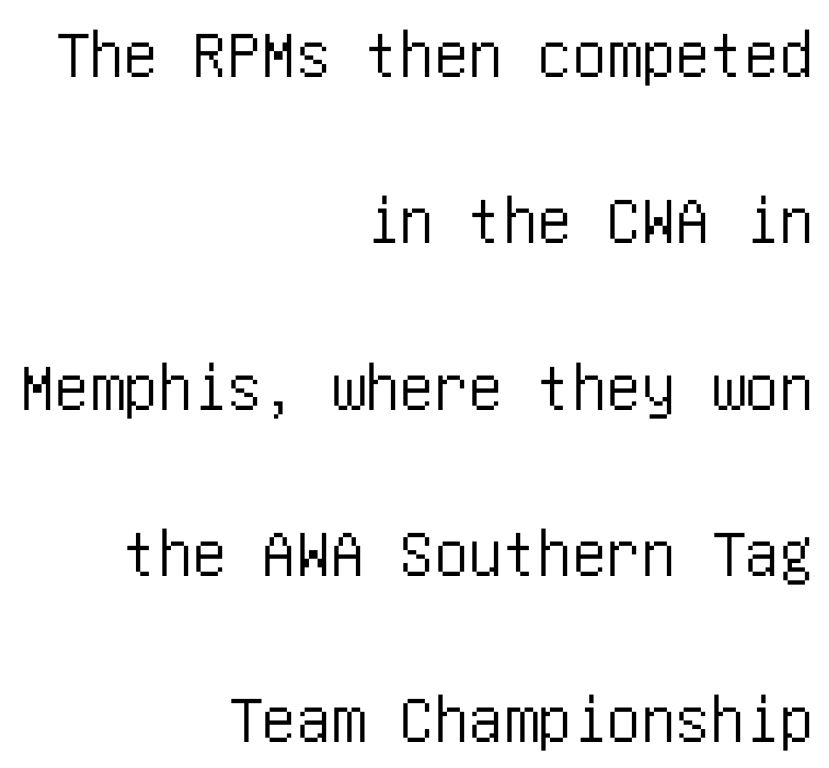
Does the leading feel generous? Absolutely, it's lavish. Italic? Not at all — the glyphs are vertical. Compared with a flush-left layout, this one pins lines to the opposite, right side. Tracking here is standard; glyphs follow each other at the usual distance. In terms of letterform style, serifs are entirely absent.
